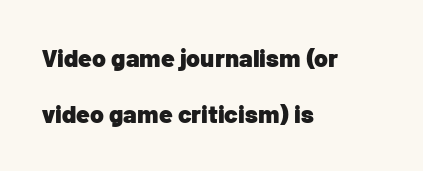
Italic? Not at all — the glyphs are vertical. A full-strength bold gives these letters their thick strokes. The compositor pushed each line to the left boundary. In terms of leading, this rendering errs on the spacious side. The gap between lines stays unmarked. The line texture is even and compact thanks to regular tracking.
